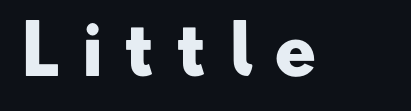
{"serif": "no", "bold": "yes", "weight": "heavy", "width": "wide", "stroke_contrast": "low", "x_height": "small", "monospaced": "no", "underline": "no", "letter_spacing": "wide", "letter_spacing_em": 0.3, "glyph_px": 66}
